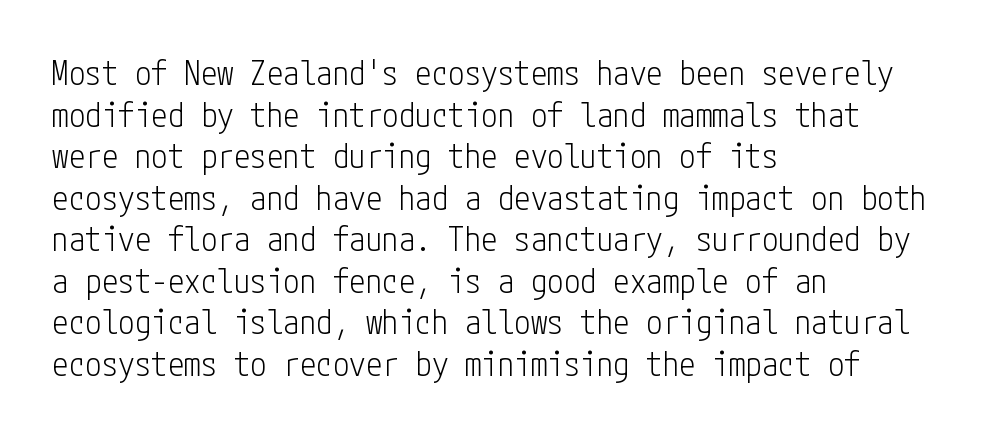
Q: Is the text bold? A: No.
Q: Is the text italic (slanted)? A: No, it is upright.
Q: Is the typeface a serif or a sans-serif typeface? A: Sans-serif.
Q: Is the text underlined? A: No.
Q: How is the paragraph aligned? A: Left-aligned.
Q: Is the spacing between letters normal or unusually wide? A: Normal.
Q: Is the spacing between lines tight, normal or loose? A: Normal.
Q: Width (condensed, normal, or wide)? A: Condensed.
Q: Stroke contrast? A: Low.
Q: x-height? A: Medium.
